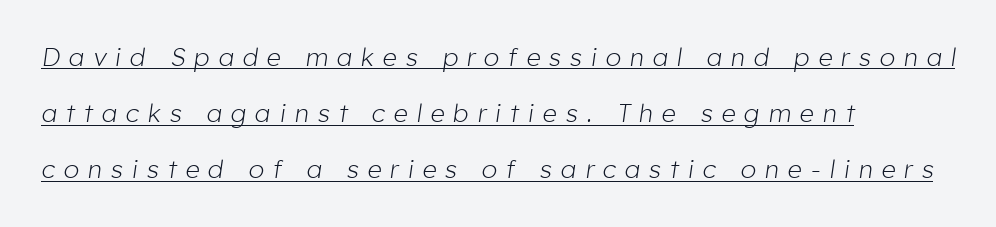
{"italic": "yes", "lean": "right", "slant_degrees": 8, "bold": "no", "underline": "yes", "align": "left", "line_spacing": "loose", "line_spacing_ratio": 2.25, "letter_spacing": "wide", "letter_spacing_em": 0.36, "glyph_px": 25}
